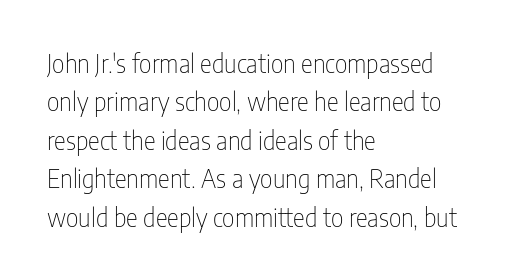
The image shows 25 px text type, upright; set left-aligned, normal line spacing (1.54x), normal letter spacing, not underlined.
